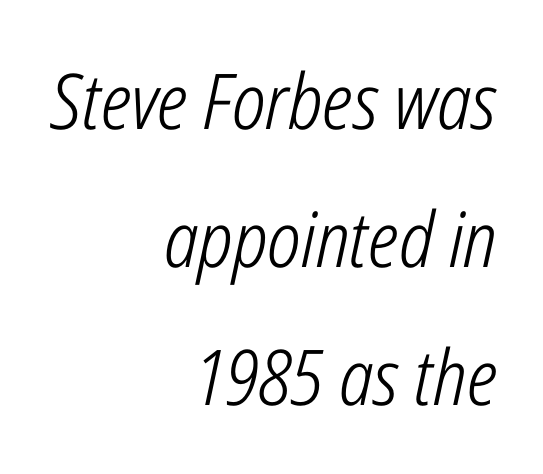
{"italic": "yes", "lean": "right", "slant_degrees": 12, "bold": "no", "weight": "light", "width": "condensed", "stroke_contrast": "low", "x_height": "medium", "monospaced": "no", "underline": "no", "align": "right", "line_spacing_ratio": 1.79, "letter_spacing": "normal", "letter_spacing_em": 0.0, "glyph_px": 77}
